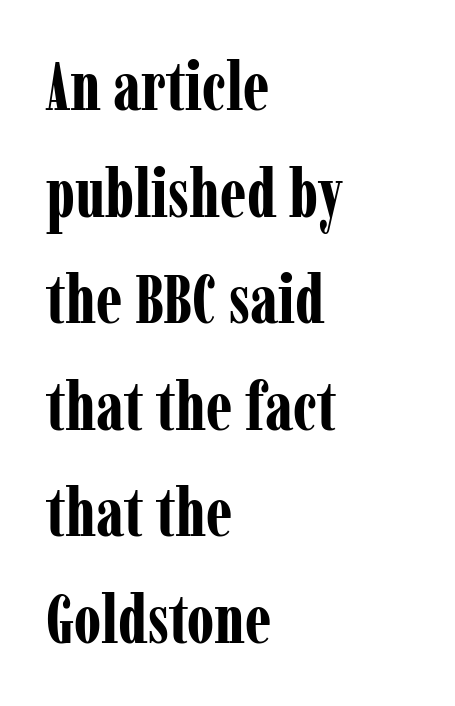
The block of text has a typical density, with ordinary space between rows. Summary of weight: heavy, a full bold. The face used here is proportionally spaced, like ordinary book or web type. The space directly below the letters is spotless. The line texture is even and compact thanks to regular tracking. This is roman type, the default non-slanted kind.
